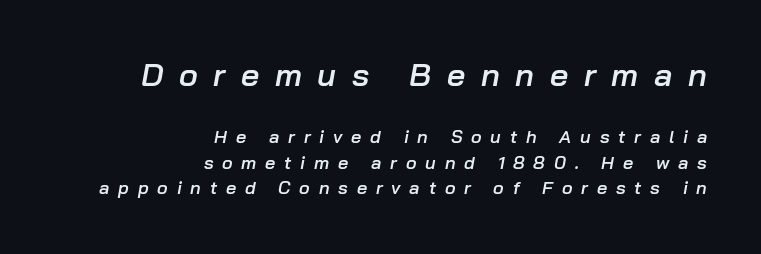
Q: Is the text bold? A: Semi-bold.
Q: Is the text italic (slanted)? A: Yes, it leans right by about 10 degrees.
Q: Is the text underlined? A: No.
Q: How is the paragraph aligned? A: Right-aligned.
Q: Is the spacing between letters normal or unusually wide? A: Unusually wide.
Q: Is the spacing between lines tight, normal or loose? A: Normal.
Q: Which block of text is set in a larger size, the first (top) or the second (bottom)? A: The first (top) one.
Q: Width (condensed, normal, or wide)? A: Normal.
Q: Stroke contrast? A: Low.
Q: x-height? A: Medium.
Q: Monospaced? A: No.
